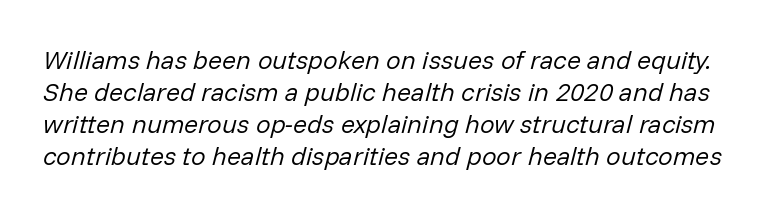
Heft: none added — not bold. This sample uses an oblique cut, with every glyph tilted off the vertical. Underlining? Definitely not there. In terms of letterspacing, this is plain default setting.
